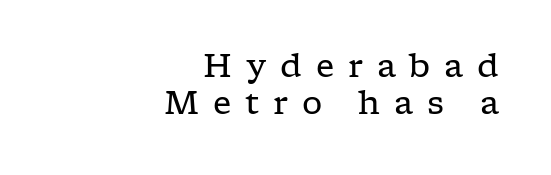
Q: Is the text bold? A: No.
Q: Is the text italic (slanted)? A: No, it is upright.
Q: Is the typeface a serif or a sans-serif typeface? A: Serif.
Q: Is the text underlined? A: No.
Q: How is the paragraph aligned? A: Right-aligned.
Q: Is the spacing between letters normal or unusually wide? A: Unusually wide.
Q: Width (condensed, normal, or wide)? A: Wide.
Q: Stroke contrast? A: Low.
Q: x-height? A: Medium.
Q: Monospaced? A: No.
